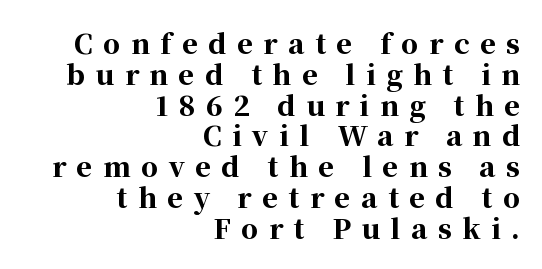
The image shows 27 px bold type, upright; set right-aligned, tight line spacing (1.14x), unusually wide letter spacing (+0.39 em), not underlined.
